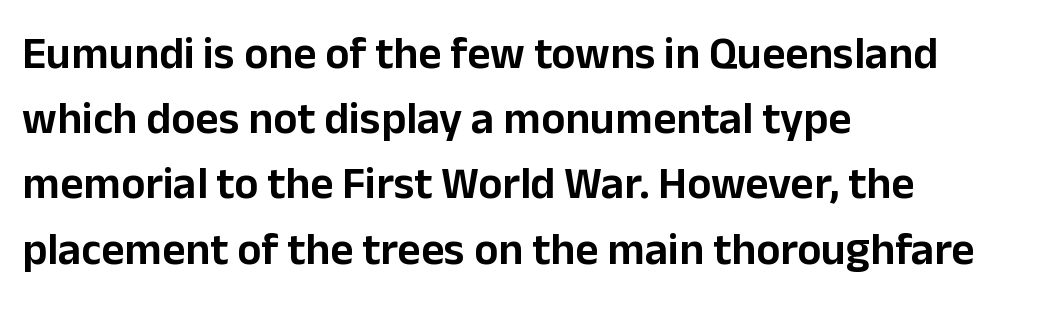
{"serif": "no", "italic": "no", "width": "normal", "stroke_contrast": "low", "x_height": "medium", "monospaced": "no", "underline": "no", "align": "left", "line_spacing": "normal", "line_spacing_ratio": 1.45, "letter_spacing": "normal", "letter_spacing_em": 0.0, "glyph_px": 45}
